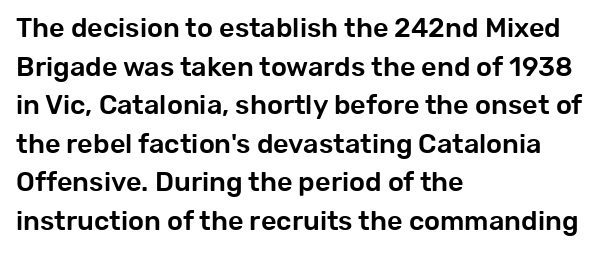
Tracking value appears to be zero — textbook default spacing. The font's upright variant was chosen for this text. Alignment: flush left. Rows of type keep a routine distance in the vertical direction. This rendering features lettering with no underline.
